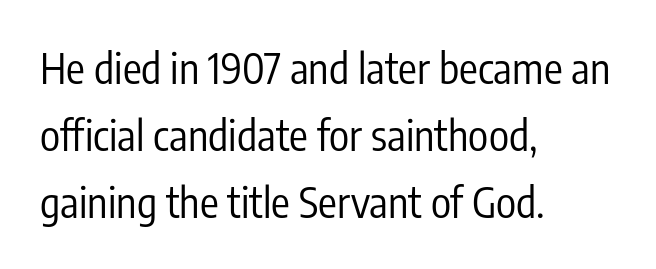
{"serif": "no", "italic": "no", "bold": "no", "weight": "regular", "width": "condensed", "stroke_contrast": "low", "x_height": "medium", "monospaced": "no", "underline": "no", "align": "left", "line_spacing": "normal", "line_spacing_ratio": 1.6, "letter_spacing": "normal", "letter_spacing_em": 0.0, "glyph_px": 42}
